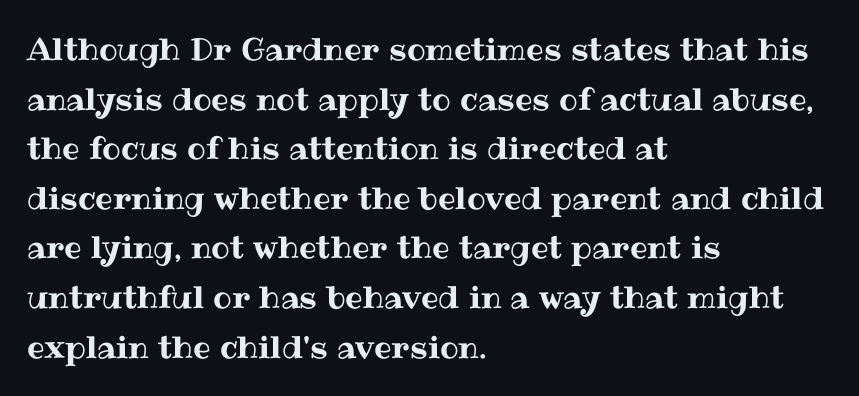
{"italic": "no", "width": "normal", "stroke_contrast": "medium", "x_height": "medium", "monospaced": "no", "underline": "no", "align": "left", "line_spacing": "normal", "line_spacing_ratio": 1.6, "letter_spacing": "normal", "letter_spacing_em": 0.0, "glyph_px": 31}
